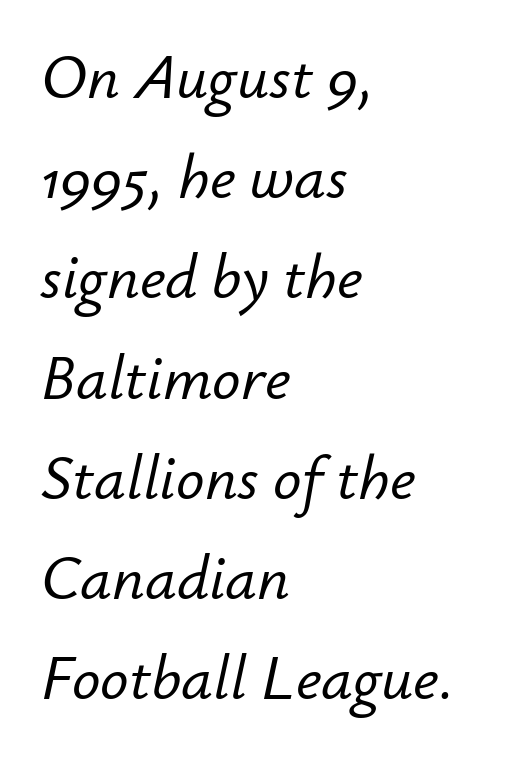
Each new line begins a customary step beneath the previous one. Check under the words: just untouched page. The specimen reads as italic at a glance. Reading down the block, your eye returns to a fixed left position each line.
